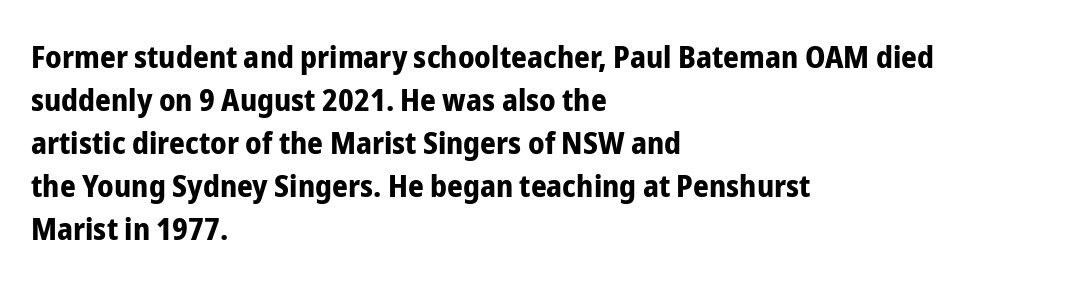
The image shows 31 px bold, condensed sans-serif type, upright; set left-aligned, normal line spacing (1.39x), normal letter spacing, not underlined; low stroke contrast and a medium x-height.
